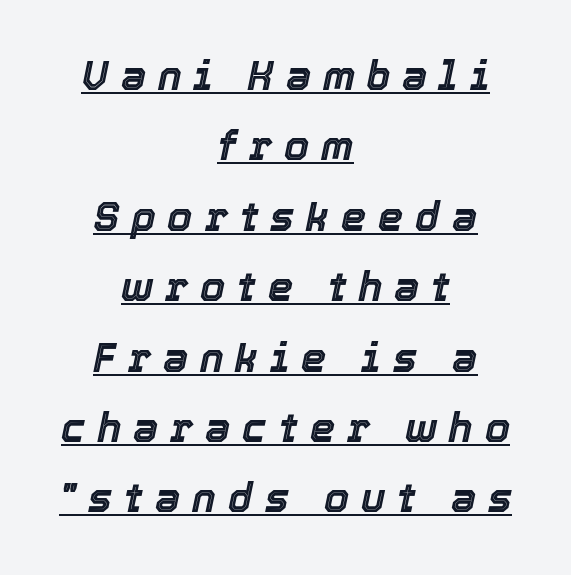
{"italic": "yes", "lean": "right", "slant_degrees": 12, "width": "normal", "x_height": "medium", "monospaced": "no", "underline": "yes", "align": "center", "line_spacing_ratio": 1.76, "letter_spacing": "wide", "letter_spacing_em": 0.3, "glyph_px": 40}
